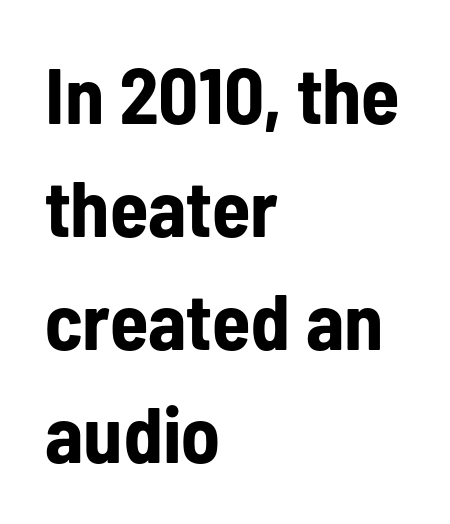
{"serif": "no", "italic": "no", "bold": "yes", "weight": "bold", "width": "condensed", "stroke_contrast": "low", "x_height": "medium", "monospaced": "no", "underline": "no", "align": "left", "line_spacing": "normal", "line_spacing_ratio": 1.43, "letter_spacing": "normal", "letter_spacing_em": 0.0, "glyph_px": 79}
